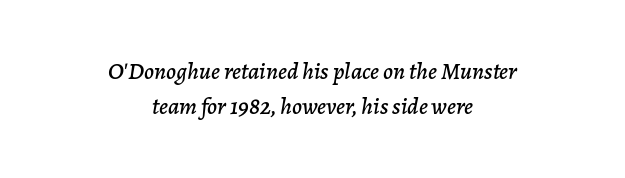
The image shows 24 px text type, italic (leaning right); set centered, normal line spacing (1.47x), normal letter spacing, not underlined.
